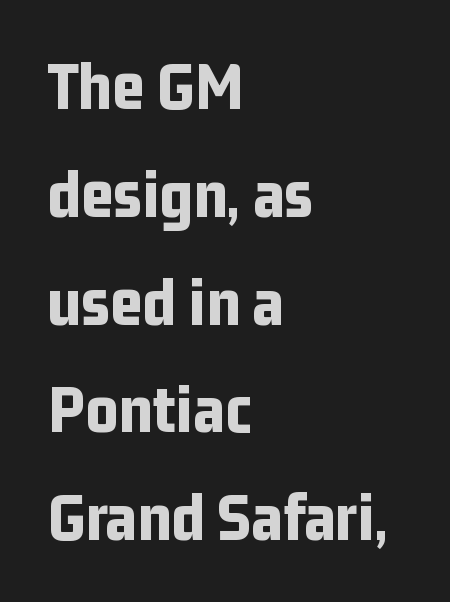
{"serif": "no", "italic": "no", "bold": "yes", "weight": "bold", "width": "condensed", "stroke_contrast": "low", "x_height": "medium", "monospaced": "no", "underline": "no", "align": "left", "line_spacing": "normal", "line_spacing_ratio": 1.54, "letter_spacing": "normal", "letter_spacing_em": 0.0, "glyph_px": 70}
